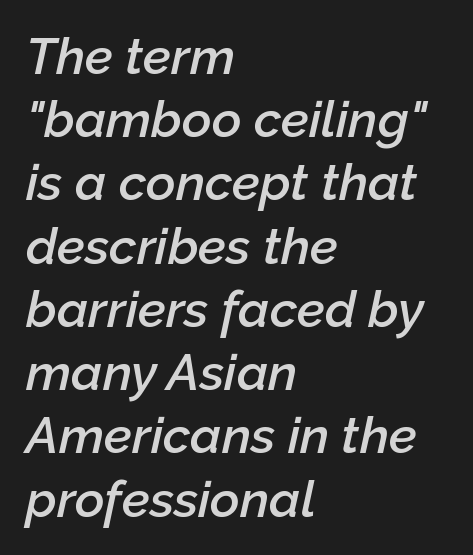
Q: Is the text bold? A: Semi-bold.
Q: Is the text italic (slanted)? A: Yes, it leans right by about 12 degrees.
Q: Is the text underlined? A: No.
Q: How is the paragraph aligned? A: Left-aligned.
Q: Is the spacing between letters normal or unusually wide? A: Normal.
Q: Width (condensed, normal, or wide)? A: Normal.
Q: Stroke contrast? A: Low.
Q: x-height? A: Medium.
Q: Monospaced? A: No.
